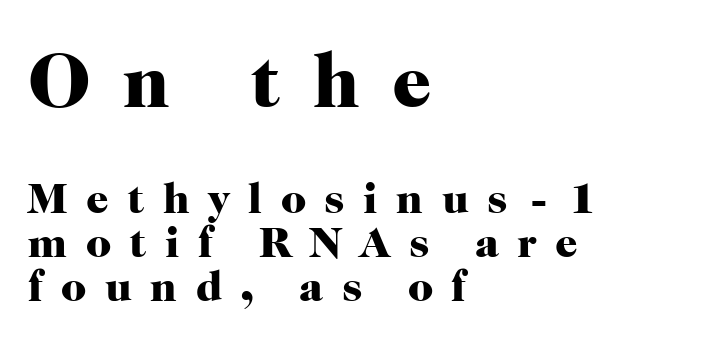
{"serif": "yes", "italic": "no", "bold": "yes", "weight": "heavy", "width": "normal", "stroke_contrast": "high", "x_height": "medium", "monospaced": "no", "underline": "no", "align": "left", "line_spacing": "tight", "line_spacing_ratio": 1.0, "letter_spacing": "wide", "letter_spacing_em": 0.42, "larger_block": "first", "size_ratio": 1.75, "glyph_px": 77}
